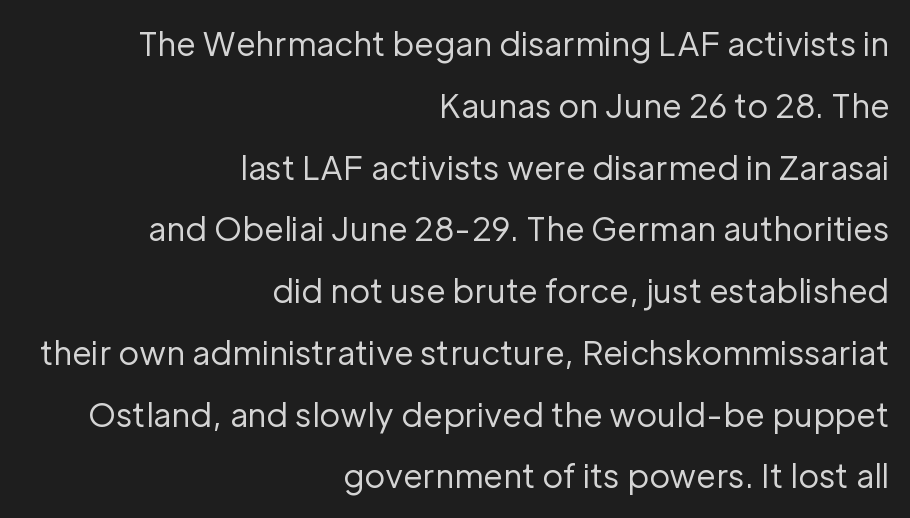
The image shows 32 px regular-weight sans-serif type, upright; set right-aligned, loose line spacing (1.93x), normal letter spacing, not underlined; low stroke contrast and a medium x-height.
